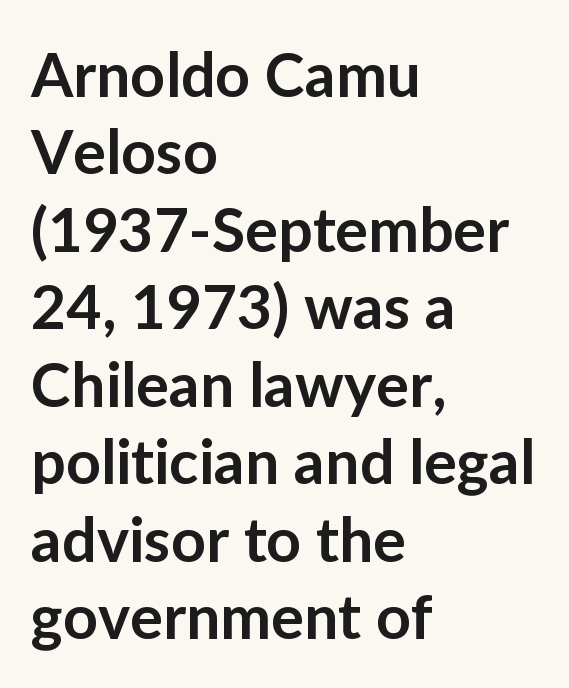
Q: Is the text bold? A: Semi-bold.
Q: Is the text italic (slanted)? A: No, it is upright.
Q: Is the typeface a serif or a sans-serif typeface? A: Sans-serif.
Q: Is the text underlined? A: No.
Q: How is the paragraph aligned? A: Left-aligned.
Q: Is the spacing between letters normal or unusually wide? A: Normal.
Q: Is the spacing between lines tight, normal or loose? A: Normal.
Q: Width (condensed, normal, or wide)? A: Normal.
Q: Stroke contrast? A: Low.
Q: x-height? A: Medium.
Q: Monospaced? A: No.
